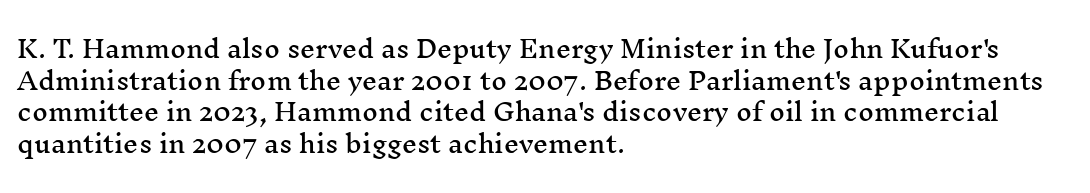
{"italic": "no", "underline": "no", "align": "left", "line_spacing": "normal", "line_spacing_ratio": 1.32, "letter_spacing": "normal", "letter_spacing_em": 0.0, "glyph_px": 24}
